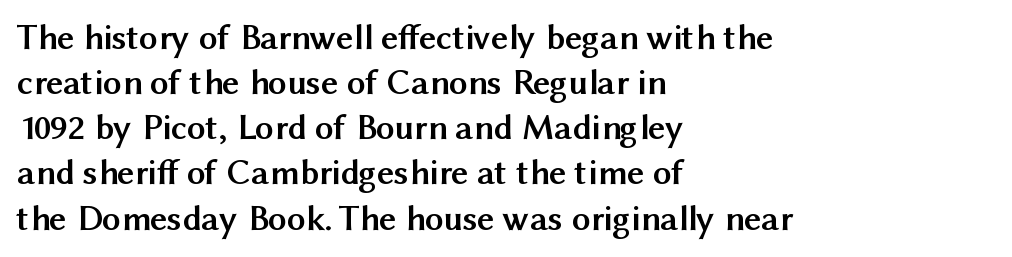
The image shows 37 px semibold sans-serif type, upright; set left-aligned, line spacing 1.22x, normal letter spacing, not underlined; medium stroke contrast and a medium x-height.
